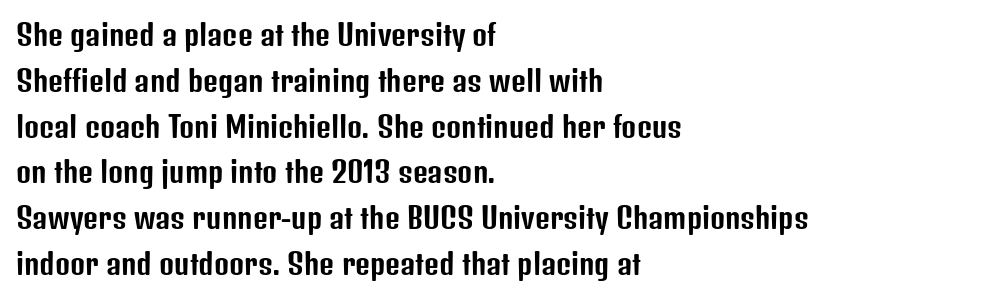
The image shows 29 px condensed sans-serif type, upright; set left-aligned, normal line spacing (1.58x), normal letter spacing, not underlined; low stroke contrast and a medium x-height.
